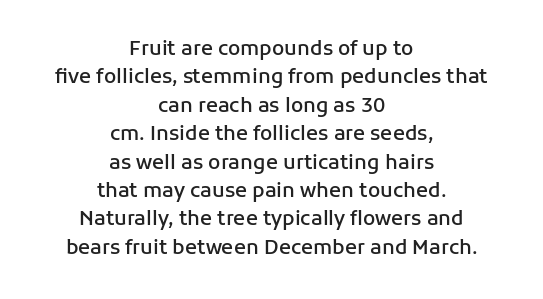
Visually the block forms a symmetrical silhouette, jagged on both flanks. Nope, not italic — everything's standing straight. Weight check: semibold — heavier than regular, not quite bold. What stands out about the letter spacing? Nothing — it is the standard amount. What's the leading like? Ordinary, nothing unusual. Anything drawn beneath the words? Only blank space.
